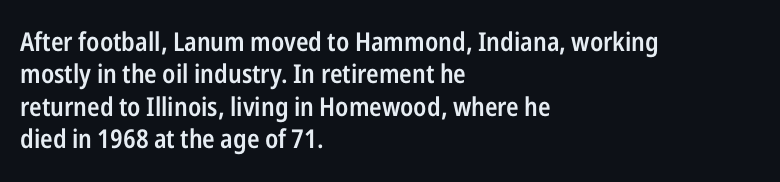
Words appear dense and cohesive because spacing is normal. On the weight axis this lands at semibold, roughly 600. The lines sit at an ordinary, default distance from one another. Any mark beneath the type? The region is blank. You can tell it's not italic because the verticals are truly vertical. The setting favours the left margin, as ordinary paragraphs usually do.
